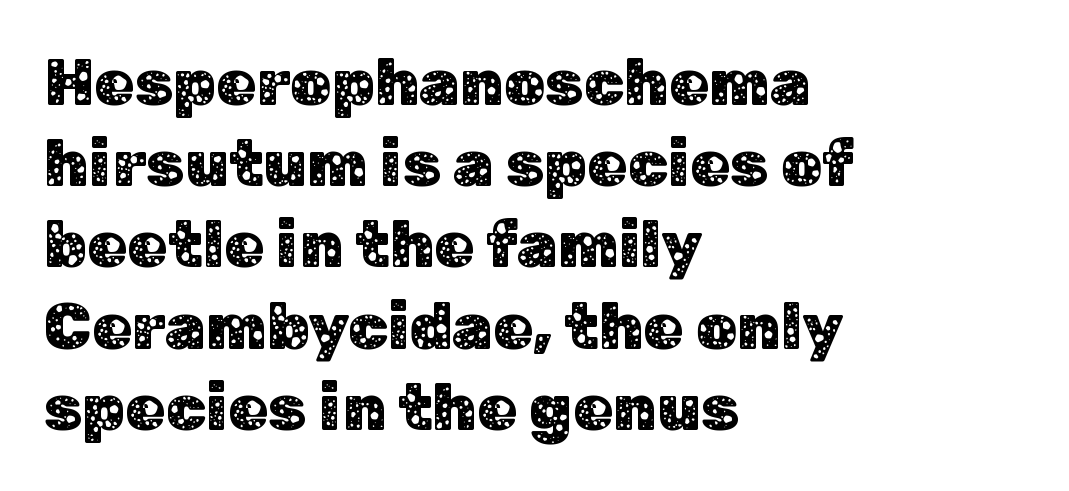
A typesetter would call this leading conventional body-copy spacing. Do the characters align in a grid? No, the font is proportional. Horizontally, the lines are justified to the leading edge only. Tracking value appears to be zero — textbook default spacing.
